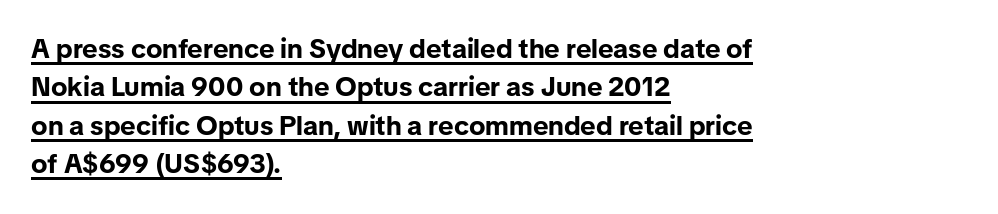
Look at the tracking — it's just the regular setting, nothing added. This sample uses an upright cut, with every glyph sitting square on the baseline. Horizontally, the lines are justified to the leading edge only. Weight check: bold — yes, fully. Each line of the rendering has a horizontal stroke beneath the glyphs. The rendering uses a moderate line-height, typical for paragraphs.
